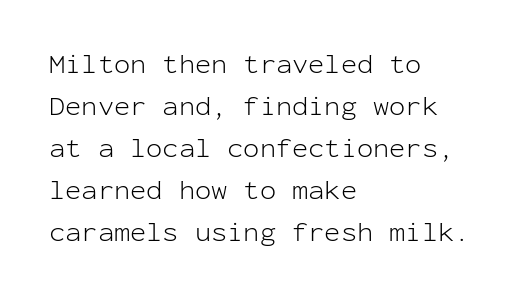
{"italic": "no", "bold": "no", "underline": "no", "align": "left", "line_spacing": "normal", "line_spacing_ratio": 1.56, "letter_spacing": "normal", "letter_spacing_em": 0.0, "glyph_px": 27}
